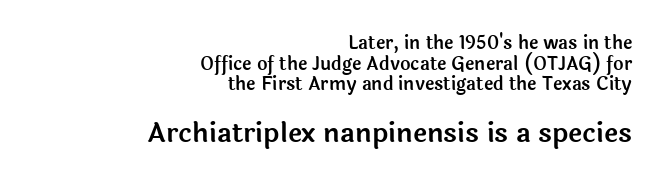
Vertical strokes here are truly vertical. Line ends are locked; line starts wander. The letterforms sit shoulder to shoulder at normal distance. Visually, the bottom section dominates because its glyphs are scaled up.
